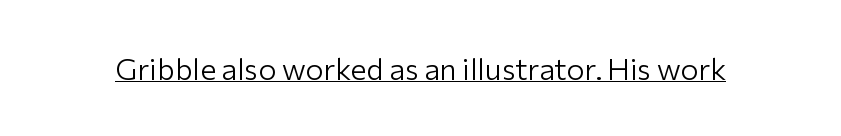
Q: Is the text bold? A: No.
Q: Is the text italic (slanted)? A: No, it is upright.
Q: Is the typeface a serif or a sans-serif typeface? A: Sans-serif.
Q: Is the text underlined? A: Yes.
Q: Is the spacing between letters normal or unusually wide? A: Normal.
Q: Width (condensed, normal, or wide)? A: Normal.
Q: Stroke contrast? A: Low.
Q: x-height? A: Medium.
Q: Monospaced? A: No.
